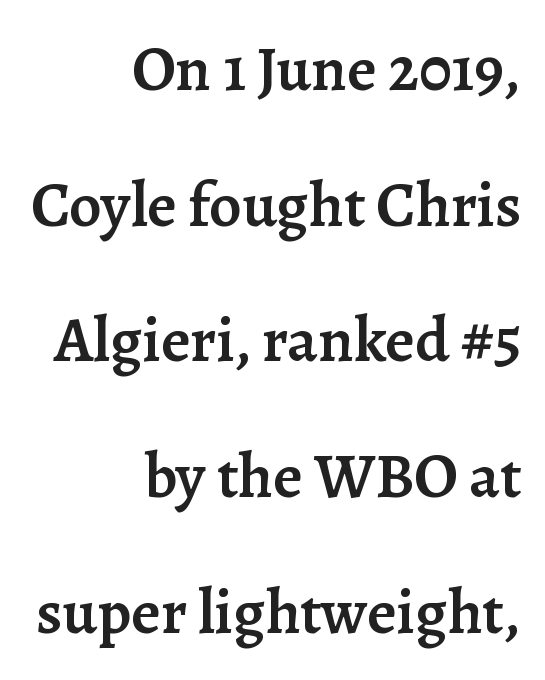
Which margin do the lines hug? The right one — the left edge is uneven. Observe the serifs anchoring each vertical stroke in this sample. Descenders are the only things crossing below the line. The line-height multiplier appears high, well above default.
